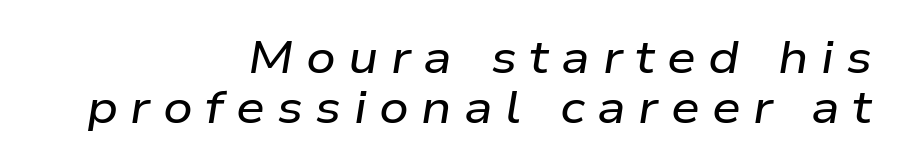
The image shows 46 px wide type, italic (leaning right); set right-aligned, tight line spacing (1.08x), unusually wide letter spacing (+0.27 em), not underlined; low stroke contrast and a medium x-height.
